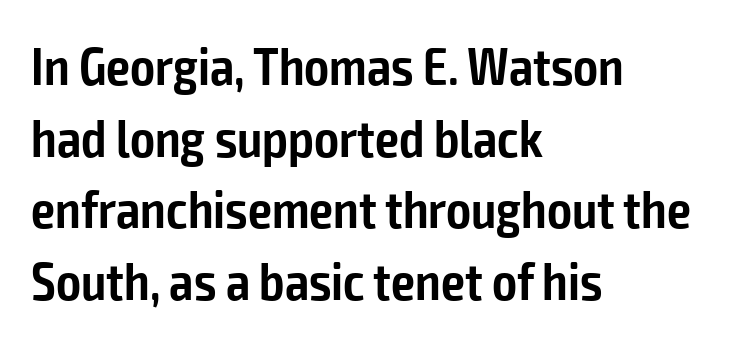
Q: Is the text bold? A: Semi-bold.
Q: Is the text italic (slanted)? A: No, it is upright.
Q: Is the typeface a serif or a sans-serif typeface? A: Sans-serif.
Q: Is the text underlined? A: No.
Q: How is the paragraph aligned? A: Left-aligned.
Q: Is the spacing between letters normal or unusually wide? A: Normal.
Q: Is the spacing between lines tight, normal or loose? A: Normal.
Q: Width (condensed, normal, or wide)? A: Condensed.
Q: Stroke contrast? A: Low.
Q: x-height? A: Medium.
Q: Monospaced? A: No.
